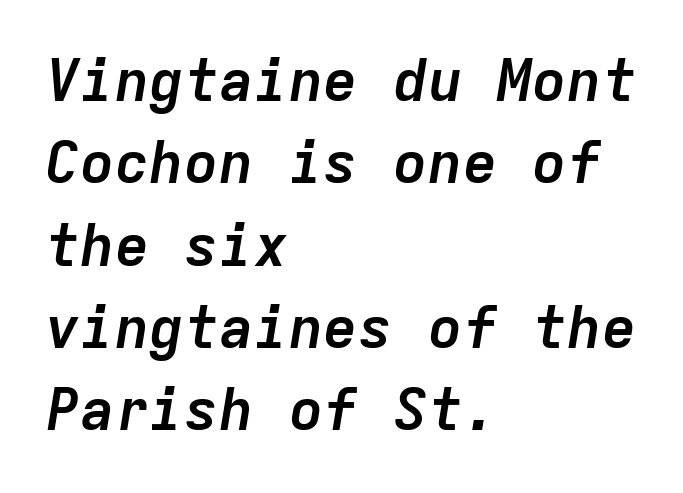
Q: Is the text bold? A: Yes.
Q: Is the text italic (slanted)? A: Yes, it leans right by about 9 degrees.
Q: Is the text underlined? A: No.
Q: How is the paragraph aligned? A: Left-aligned.
Q: Is the spacing between letters normal or unusually wide? A: Normal.
Q: Is the spacing between lines tight, normal or loose? A: Normal.
Q: Width (condensed, normal, or wide)? A: Normal.
Q: Stroke contrast? A: Low.
Q: x-height? A: Medium.
Q: Monospaced? A: Yes.
